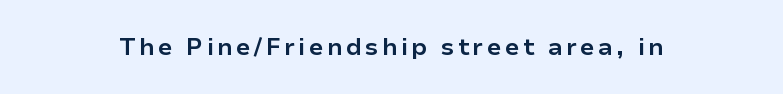
I'd describe the lettering as bold — thick and assertive. Quick note: underline off. It's the straight-up-and-down kind of type.
